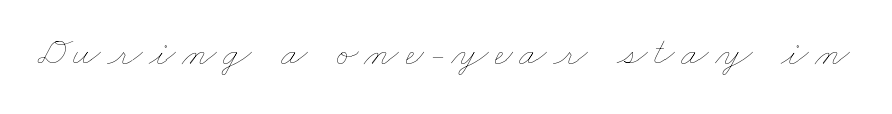
{"bold": "no", "weight": "thin", "width": "wide", "stroke_contrast": "low", "x_height": "small", "monospaced": "no", "underline": "no", "glyph_px": 40}
